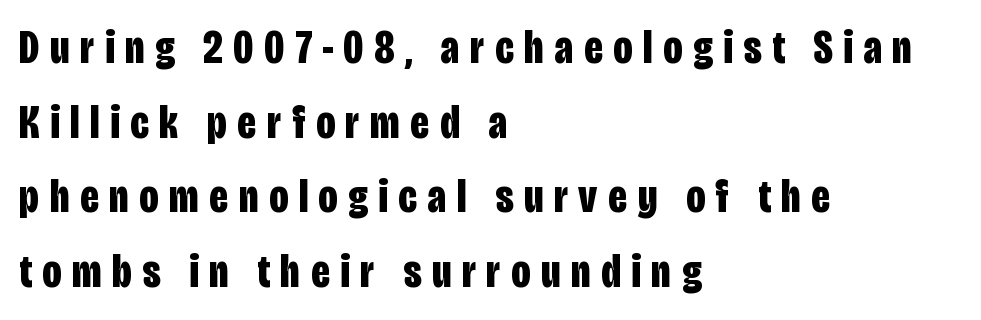
The image shows 47 px bold, condensed sans-serif type, upright; set left-aligned, normal line spacing (1.59x), unusually wide letter spacing (+0.23 em), not underlined; low stroke contrast and a large x-height.
